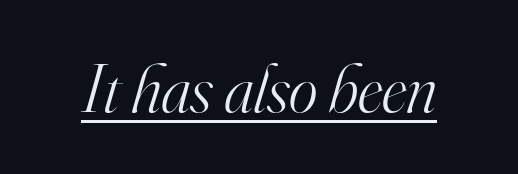
Q: Is the text bold? A: No.
Q: Is the text italic (slanted)? A: Yes, it leans right by about 16 degrees.
Q: Is the typeface a serif or a sans-serif typeface? A: Serif.
Q: Is the text underlined? A: Yes.
Q: Is the spacing between letters normal or unusually wide? A: Normal.
Q: Width (condensed, normal, or wide)? A: Normal.
Q: Stroke contrast? A: High.
Q: x-height? A: Small.
Q: Monospaced? A: No.
